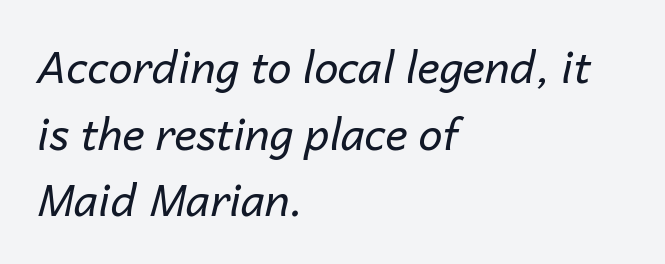
Q: Is the text bold? A: No.
Q: Is the text italic (slanted)? A: Yes, it leans right by about 14 degrees.
Q: Is the text underlined? A: No.
Q: How is the paragraph aligned? A: Left-aligned.
Q: Is the spacing between letters normal or unusually wide? A: Normal.
Q: Is the spacing between lines tight, normal or loose? A: Normal.
Q: Width (condensed, normal, or wide)? A: Normal.
Q: Stroke contrast? A: Low.
Q: x-height? A: Medium.
Q: Monospaced? A: No.
